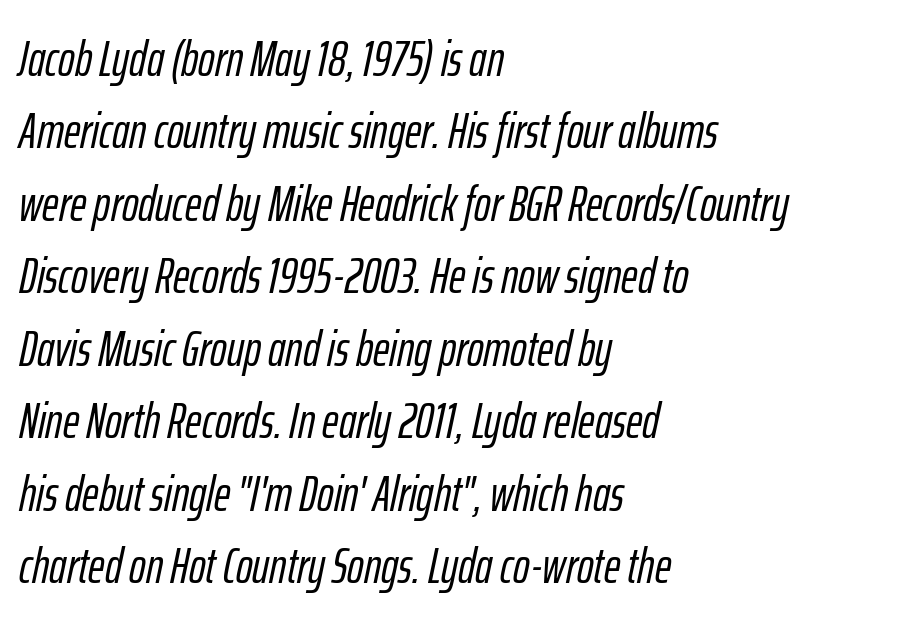
The image shows 50 px condensed type, italic (leaning right); set left-aligned, normal line spacing (1.45x), normal letter spacing, not underlined; low stroke contrast and a medium x-height.
